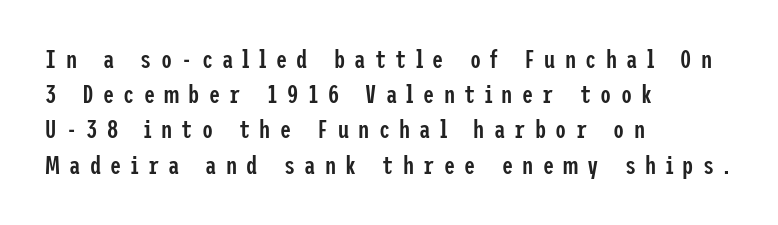
Q: Is the text bold? A: Semi-bold.
Q: Is the text italic (slanted)? A: No, it is upright.
Q: Is the text underlined? A: No.
Q: How is the paragraph aligned? A: Left-aligned.
Q: Is the spacing between letters normal or unusually wide? A: Unusually wide.
Q: Is the spacing between lines tight, normal or loose? A: Normal.
